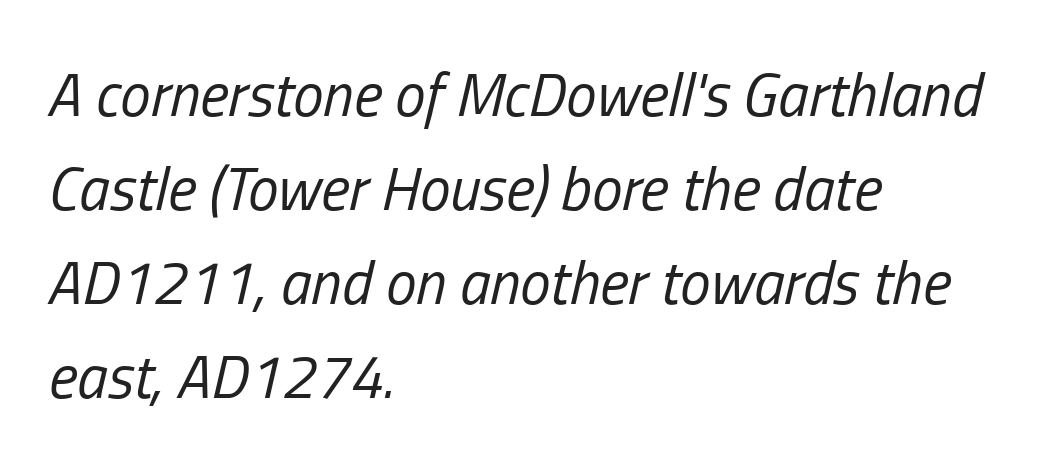
Q: Is the text bold? A: No.
Q: Is the text italic (slanted)? A: Yes, it leans right by about 13 degrees.
Q: Is the text underlined? A: No.
Q: How is the paragraph aligned? A: Left-aligned.
Q: Is the spacing between letters normal or unusually wide? A: Normal.
Q: Is the spacing between lines tight, normal or loose? A: Normal.
Q: Width (condensed, normal, or wide)? A: Condensed.
Q: Stroke contrast? A: Low.
Q: x-height? A: Medium.
Q: Monospaced? A: No.
